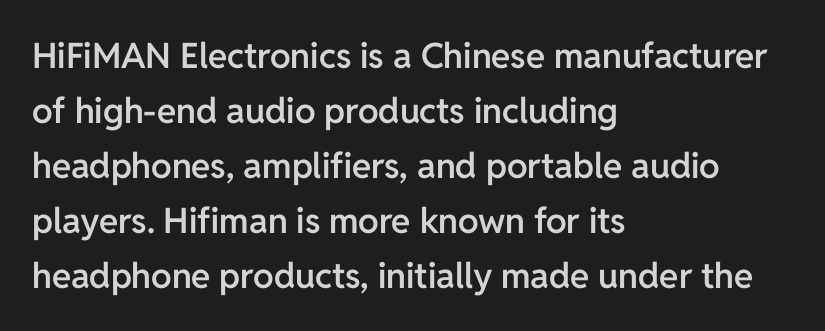
Q: Is the text bold? A: Semi-bold.
Q: Is the text italic (slanted)? A: No, it is upright.
Q: Is the typeface a serif or a sans-serif typeface? A: Sans-serif.
Q: Is the text underlined? A: No.
Q: How is the paragraph aligned? A: Left-aligned.
Q: Is the spacing between letters normal or unusually wide? A: Normal.
Q: Is the spacing between lines tight, normal or loose? A: Normal.
Q: Width (condensed, normal, or wide)? A: Normal.
Q: Stroke contrast? A: Low.
Q: x-height? A: Medium.
Q: Monospaced? A: No.
